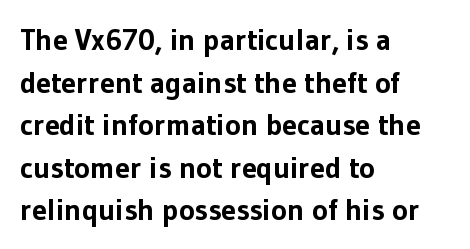
The image shows 30 px bold sans-serif type, upright; set left-aligned, normal line spacing (1.42x), normal letter spacing, not underlined; low stroke contrast and a medium x-height.
